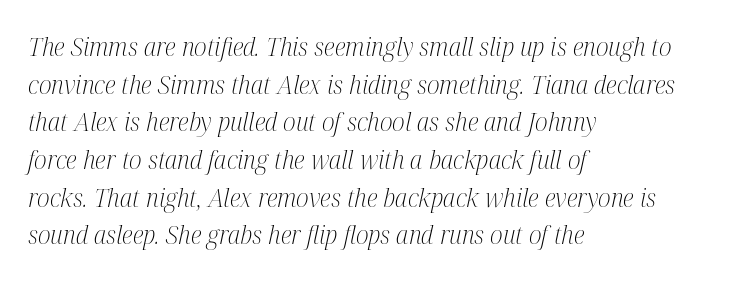
Regular leading. Notice how the passage keeps a crisp vertical edge on the left only. Stems here are at most as thick as an everyday book face. The whole block is typeset with a tilt. Rule under the text: the space is simply empty. The gaps between neighbouring characters are ordinary and unremarkable.
